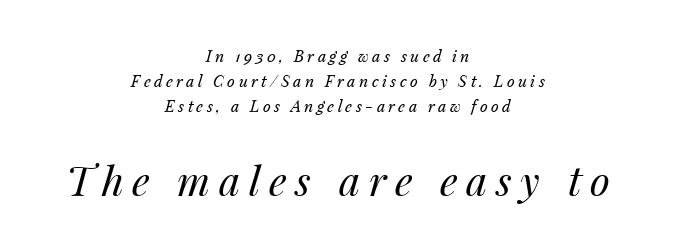
The font sits on the lighter half of the weight spectrum, regular included. Observe the lean: these are italic letterforms. Type without underlining. Is this a fixed-width face? No — the glyphs have proportional, varying widths. This rendering uses center alignment, leaving both contours irregular but symmetric. Typesetter's note — lower block bumped up in size, upper block left smaller.
